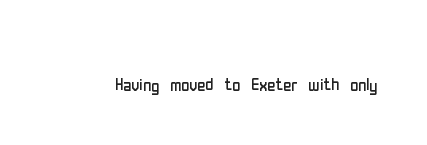
The space directly below the letters is spotless. Quick note: not italic, upright. The line texture is even and compact thanks to regular tracking. These glyphs show unthickened strokes, regular width or finer.
